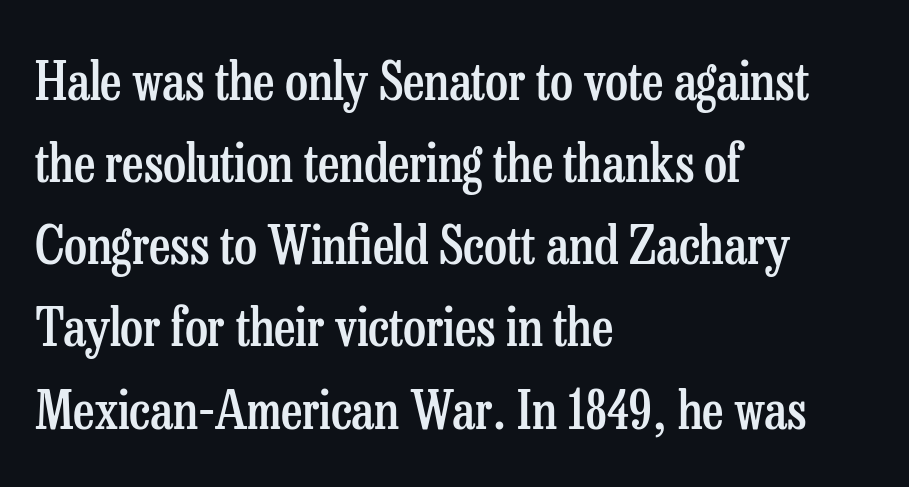
{"serif": "yes", "italic": "no", "bold": "semi", "weight": "semibold", "width": "condensed", "stroke_contrast": "low", "x_height": "medium", "monospaced": "no", "underline": "no", "align": "left", "line_spacing": "normal", "line_spacing_ratio": 1.58, "letter_spacing": "normal", "letter_spacing_em": 0.0, "glyph_px": 52}
